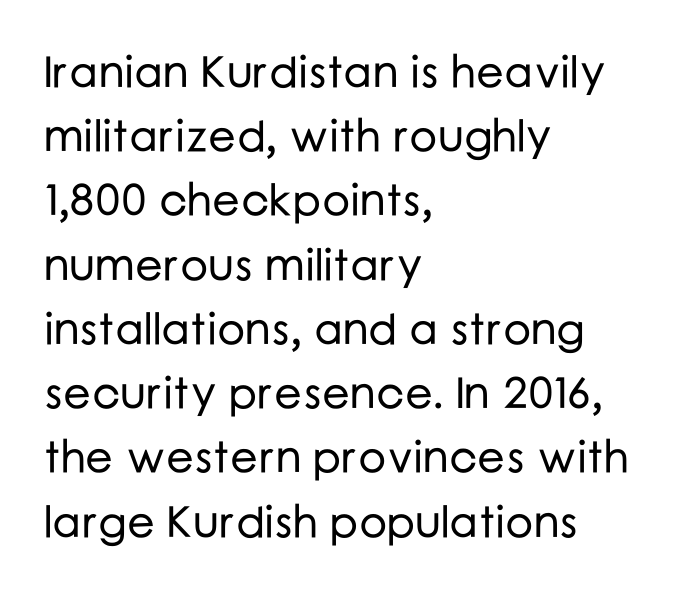
Q: Is the text italic (slanted)? A: No, it is upright.
Q: Is the typeface a serif or a sans-serif typeface? A: Sans-serif.
Q: Is the text underlined? A: No.
Q: How is the paragraph aligned? A: Left-aligned.
Q: Is the spacing between letters normal or unusually wide? A: Normal.
Q: Is the spacing between lines tight, normal or loose? A: Normal.
Q: Width (condensed, normal, or wide)? A: Normal.
Q: Stroke contrast? A: Low.
Q: x-height? A: Medium.
Q: Monospaced? A: No.
